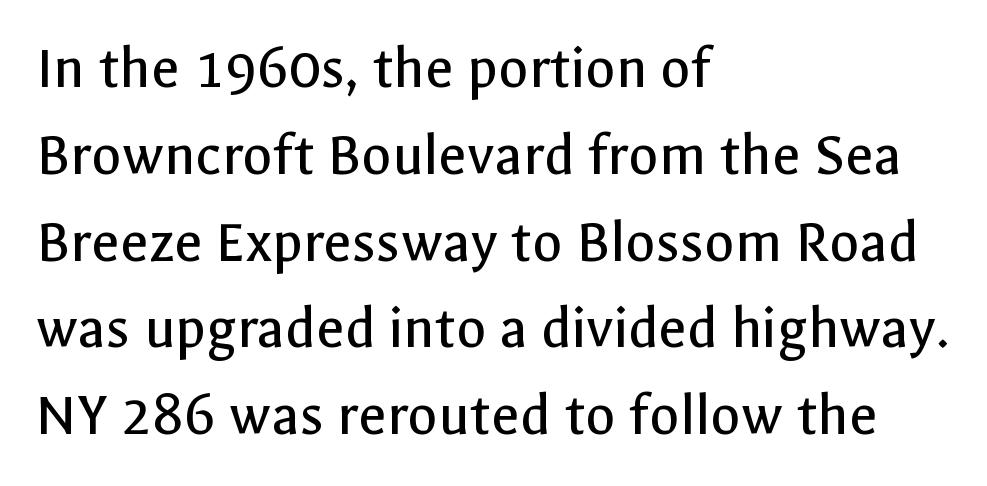
Q: Is the text bold? A: No.
Q: Is the text italic (slanted)? A: No, it is upright.
Q: Is the typeface a serif or a sans-serif typeface? A: Sans-serif.
Q: Is the text underlined? A: No.
Q: How is the paragraph aligned? A: Left-aligned.
Q: Is the spacing between letters normal or unusually wide? A: Normal.
Q: Is the spacing between lines tight, normal or loose? A: Normal.
Q: Width (condensed, normal, or wide)? A: Normal.
Q: x-height? A: Medium.
Q: Monospaced? A: No.
